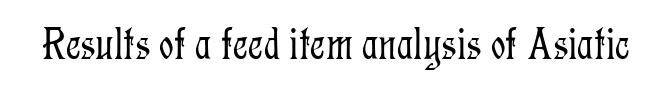
The image shows 46 px light, condensed serif type, upright; set normal letter spacing, not underlined; low stroke contrast and a medium x-height.
